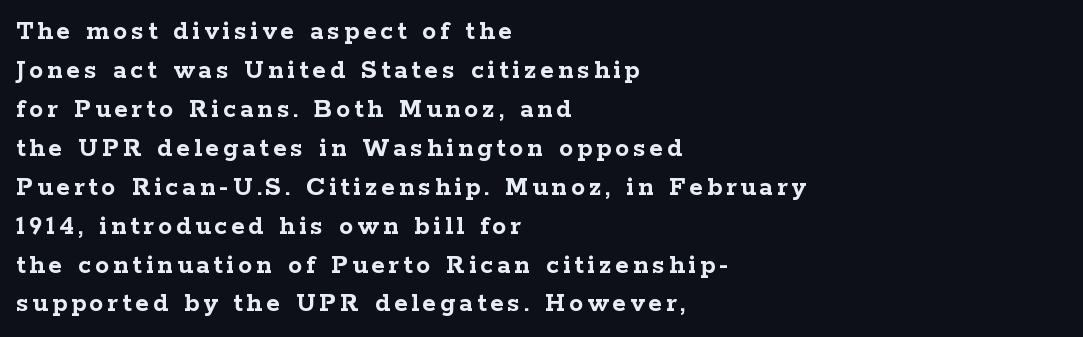
{"serif": "yes", "italic": "no", "bold": "yes", "weight": "semibold", "width": "wide", "stroke_contrast": "low", "x_height": "medium", "monospaced": "no", "underline": "no", "align": "left", "line_spacing": "normal", "line_spacing_ratio": 1.39, "glyph_px": 28}
